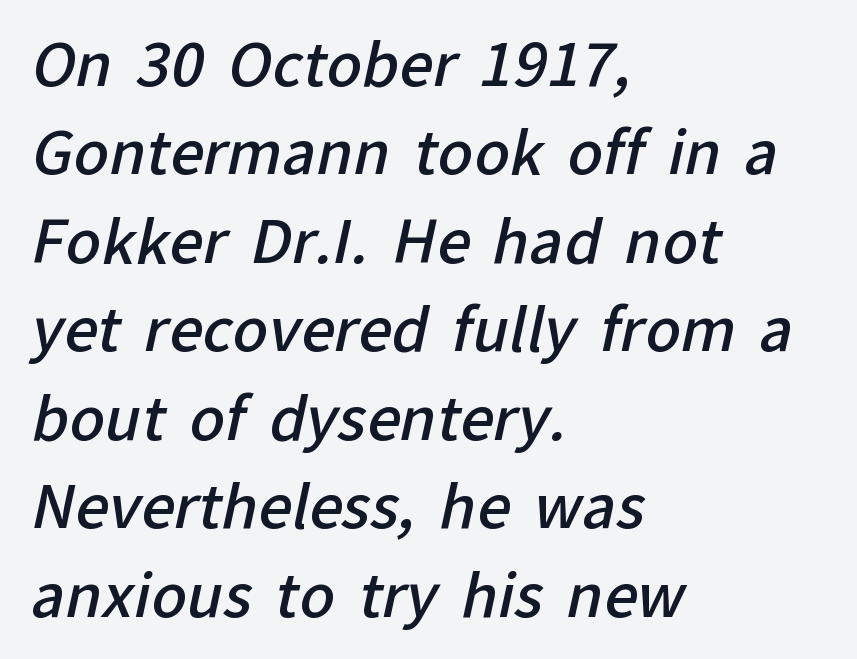
Typeset ragged right — the left edge is the straight one. In terms of leading, this rendering sits right in the middle. The strip under each line holds only bare page. Note the varied advance widths — an 'i' is clearly narrower than an 'm'.
